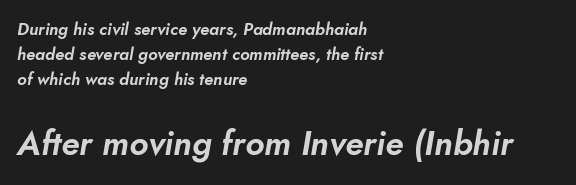
Q: Is the text italic (slanted)? A: Yes, it leans right by about 10 degrees.
Q: Is the text underlined? A: No.
Q: How is the paragraph aligned? A: Left-aligned.
Q: Is the spacing between letters normal or unusually wide? A: Normal.
Q: Is the spacing between lines tight, normal or loose? A: Normal.
Q: Which block of text is set in a larger size, the first (top) or the second (bottom)? A: The second (bottom) one.
Q: Width (condensed, normal, or wide)? A: Normal.
Q: Stroke contrast? A: Low.
Q: x-height? A: Small.
Q: Monospaced? A: No.
